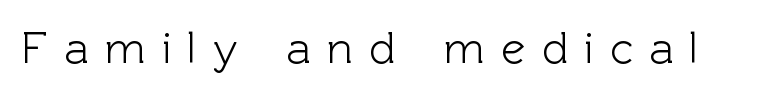
{"serif": "no", "italic": "no", "width": "normal", "x_height": "medium", "monospaced": "no", "underline": "no", "letter_spacing": "wide", "letter_spacing_em": 0.37, "glyph_px": 45}
